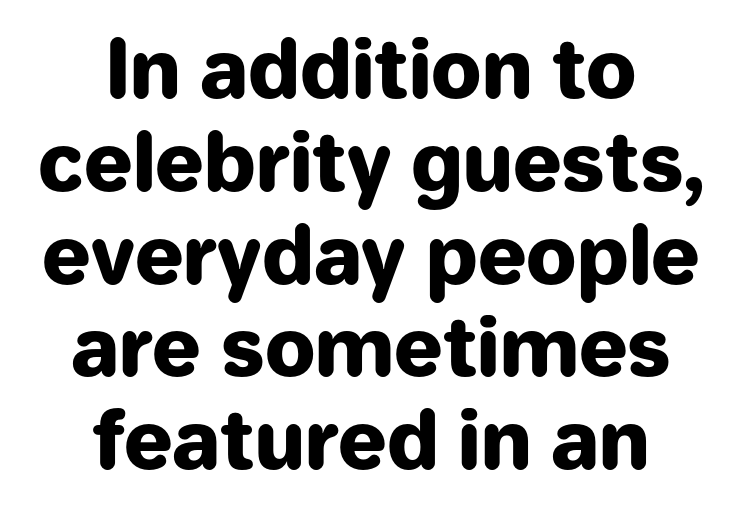
Grotesque or geometric, the face here clearly has no serifs. If you drew a line through each stem, it would be perfectly vertical. These lines are rendered in a variable-pitch font. In terms of letterspacing, this is plain default setting.
